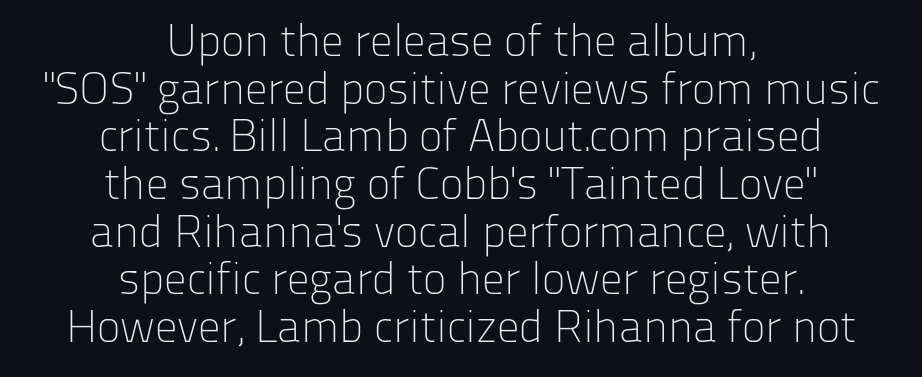
The image shows 45 px light sans-serif type, upright; set centered, tight line spacing (1.06x), normal letter spacing, not underlined; low stroke contrast and a medium x-height.
